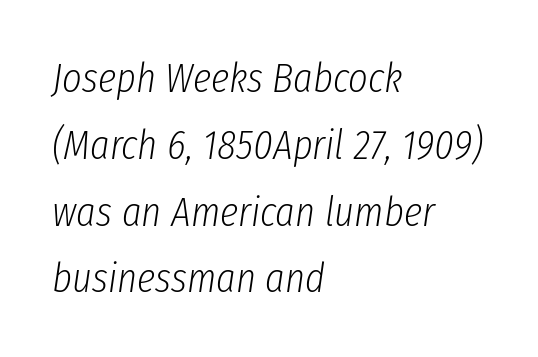
When letters slant like this, we call the style italic. Plain, unruled lines of type. Letter spacing: default. This reads as an unemphasized weight, regular at the heaviest. The paragraph has a hard left edge and a soft right edge.
